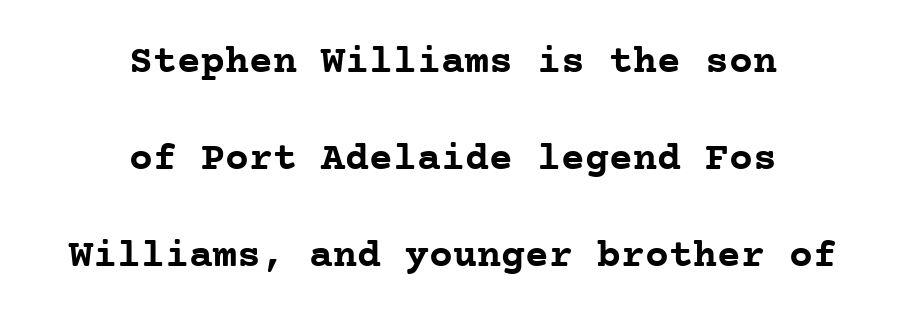
{"serif": "yes", "italic": "no", "bold": "yes", "weight": "semibold", "width": "normal", "stroke_contrast": "low", "x_height": "medium", "monospaced": "yes", "underline": "no", "align": "center", "line_spacing": "loose", "line_spacing_ratio": 2.42, "letter_spacing": "normal", "letter_spacing_em": 0.0, "glyph_px": 40}
